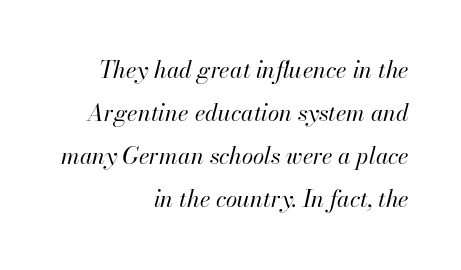
The glyphs are unaccompanied by any horizontal stroke below them. Does the lettering tilt? It does — this is italic. Notice how the passage keeps a crisp vertical edge on the right only. The typeface has the unassuming heft of standard copy or less.
